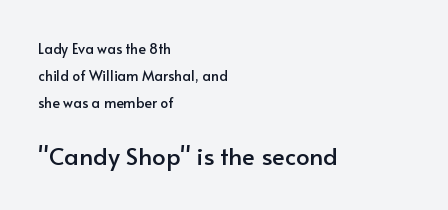
{"italic": "no", "underline": "no", "align": "left", "line_spacing": "loose", "line_spacing_ratio": 1.92, "letter_spacing": "normal", "letter_spacing_em": 0.0, "larger_block": "second", "size_ratio": 1.71, "glyph_px": 24}
